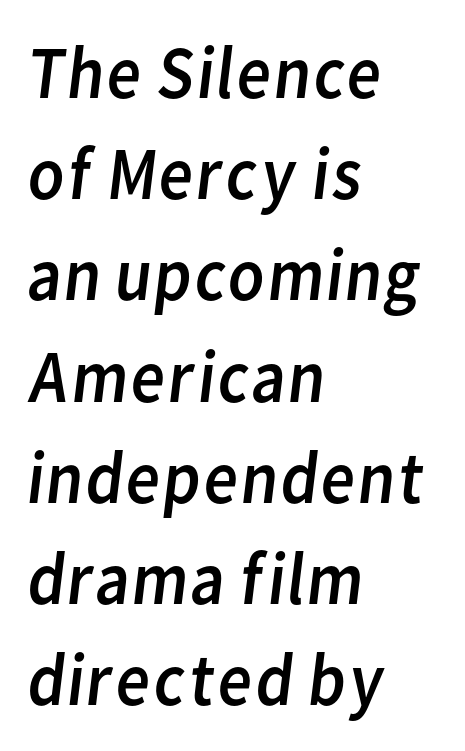
Q: Is the text bold? A: No.
Q: Is the typeface a serif or a sans-serif typeface? A: Sans-serif.
Q: Is the text underlined? A: No.
Q: How is the paragraph aligned? A: Left-aligned.
Q: Is the spacing between letters normal or unusually wide? A: Normal.
Q: Is the spacing between lines tight, normal or loose? A: Normal.
Q: Width (condensed, normal, or wide)? A: Normal.
Q: Stroke contrast? A: Low.
Q: x-height? A: Medium.
Q: Monospaced? A: No.
